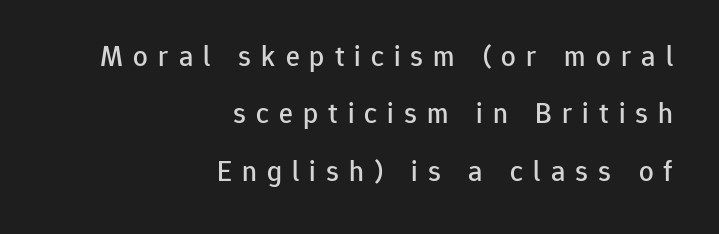
Check the space under the baseline: it is left empty. These lines are rendered in a variable-pitch font. The font family rendered here belongs to the sans-serif group. The face used here is rendered with a markedly widened letterfit. Notice how the passage keeps a crisp vertical edge on the right only. Horizontal bands of white between lines are thick stripes.
